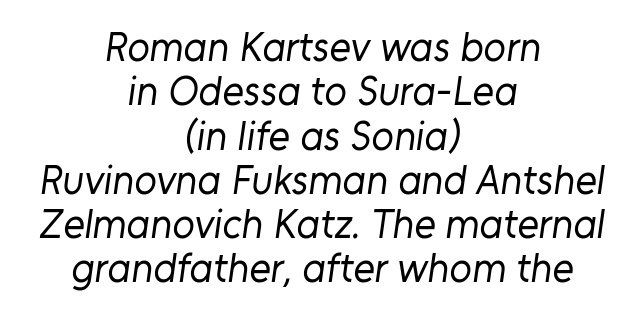
{"serif": "no", "bold": "no", "weight": "regular", "width": "normal", "stroke_contrast": "low", "x_height": "medium", "monospaced": "no", "underline": "no", "align": "center", "line_spacing": "tight", "line_spacing_ratio": 1.08, "letter_spacing": "normal", "letter_spacing_em": 0.0, "glyph_px": 41}
